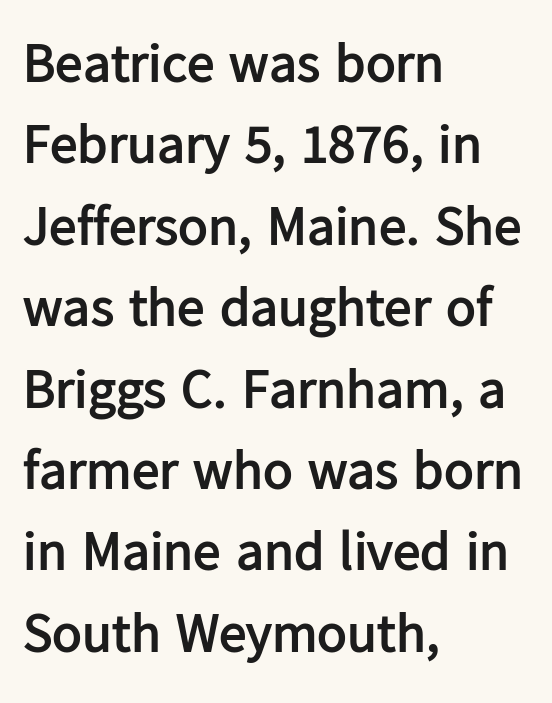
Beneath every word, the page is bare. A full-strength bold gives these letters their thick strokes. In terms of letterform style, serifs are entirely absent. Vertically, the passage feels balanced, rows spaced as you'd expect.
